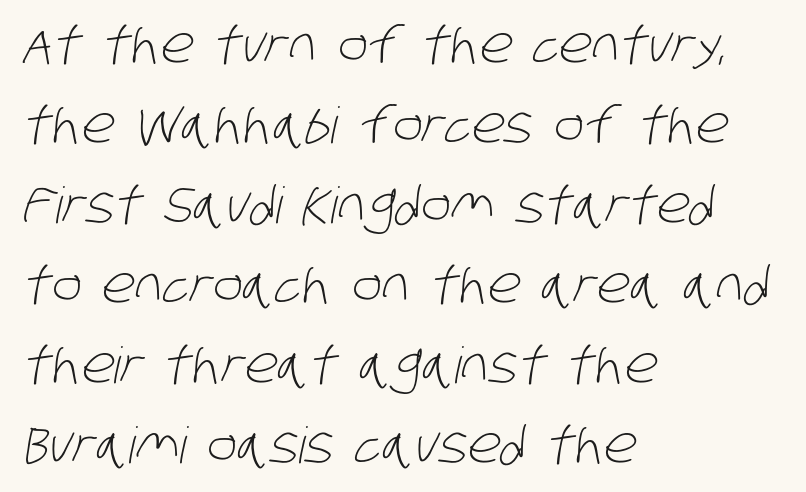
The image shows 50 px light, condensed sans-serif type; set left-aligned, normal line spacing (1.6x), normal letter spacing, not underlined; low stroke contrast and a large x-height.
